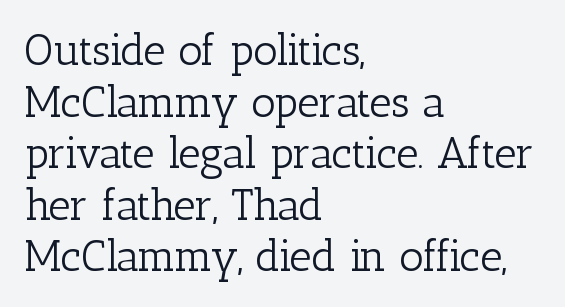
The image shows 43 px light serif type, upright; set left-aligned, line spacing 1.2x, normal letter spacing, not underlined; low stroke contrast and a medium x-height.
